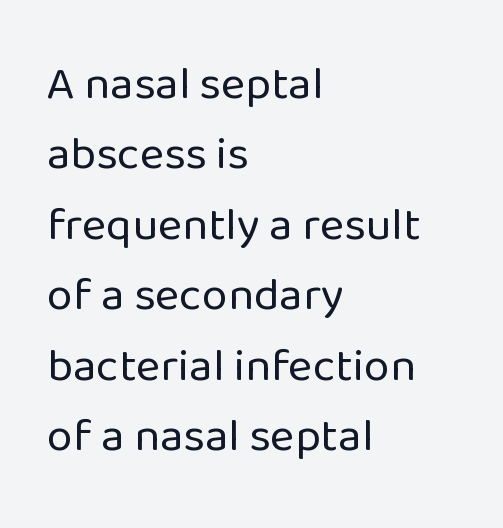
Q: Is the text bold? A: No.
Q: Is the text italic (slanted)? A: No, it is upright.
Q: Is the typeface a serif or a sans-serif typeface? A: Sans-serif.
Q: Is the text underlined? A: No.
Q: How is the paragraph aligned? A: Left-aligned.
Q: Is the spacing between letters normal or unusually wide? A: Normal.
Q: Is the spacing between lines tight, normal or loose? A: Normal.
Q: Width (condensed, normal, or wide)? A: Normal.
Q: Stroke contrast? A: Low.
Q: x-height? A: Medium.
Q: Monospaced? A: No.
